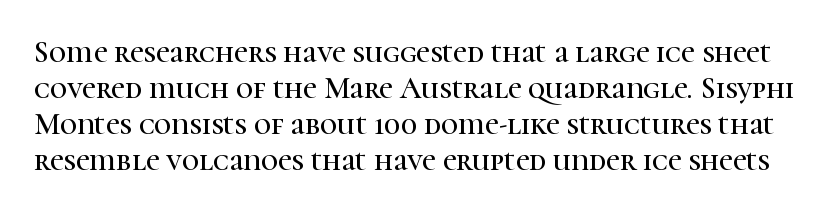
{"serif": "yes", "italic": "no", "width": "normal", "stroke_contrast": "high", "x_height": "medium", "monospaced": "no", "underline": "no", "line_spacing_ratio": 1.2, "letter_spacing": "normal", "letter_spacing_em": 0.0, "glyph_px": 30}
